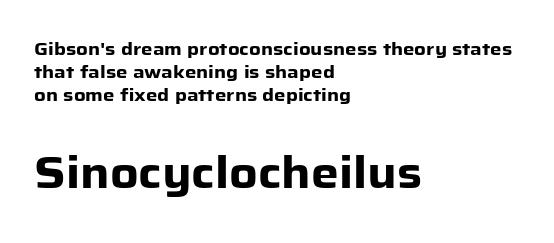
{"serif": "no", "italic": "no", "bold": "yes", "weight": "heavy", "width": "normal", "stroke_contrast": "low", "x_height": "medium", "monospaced": "no", "underline": "no", "align": "left", "line_spacing": "normal", "line_spacing_ratio": 1.28, "letter_spacing": "normal", "letter_spacing_em": 0.0, "larger_block": "second", "size_ratio": 2.44, "glyph_px": 44}
